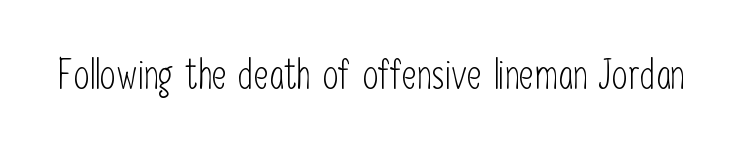
Is this a fixed-width face? No — the glyphs have proportional, varying widths. Check where the strokes stop: nothing finishes them off — pure sans. Honestly, the letter spacing is just normal — you wouldn't notice it. Is this a heavy cut? Hardly; it is regular or lighter.
